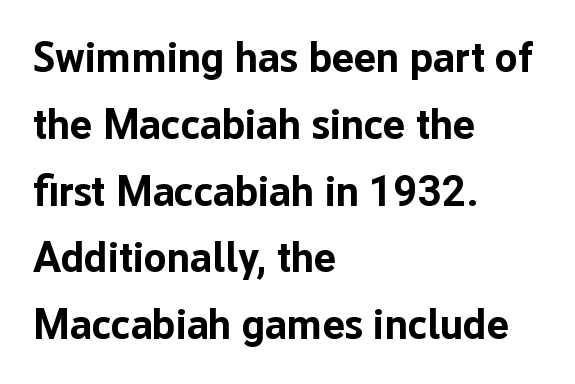
{"serif": "no", "italic": "no", "bold": "yes", "weight": "bold", "width": "normal", "stroke_contrast": "low", "x_height": "medium", "monospaced": "no", "underline": "no", "align": "left", "line_spacing": "normal", "line_spacing_ratio": 1.59, "letter_spacing": "normal", "letter_spacing_em": 0.0, "glyph_px": 42}
